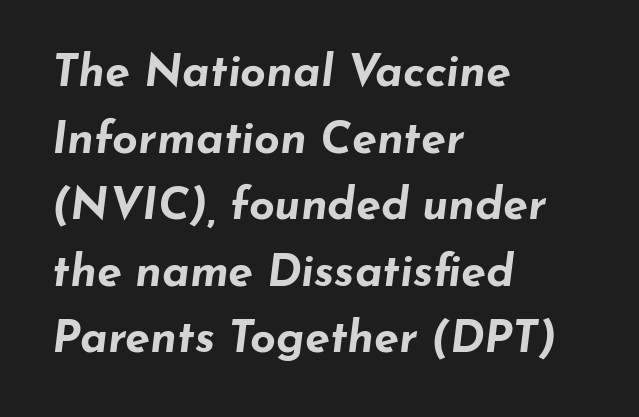
The image shows 45 px bold, wide type, italic (leaning right); set left-aligned, normal line spacing (1.48x), normal letter spacing, not underlined; low stroke contrast and a small x-height.
